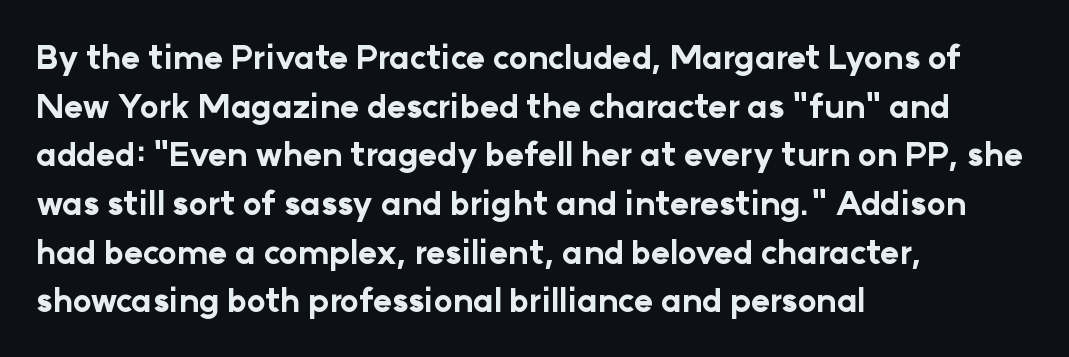
Tracking here is standard; glyphs follow each other at the usual distance. The setting favours the left margin, as ordinary paragraphs usually do. Unmarked baselines from the first word to the last. Posture: vertical. In terms of letterform style, serifs are entirely absent. Think of a printed novel: that variable character pitch is what you see here.
